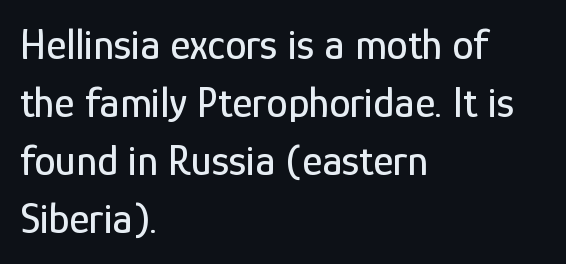
Q: Is the text italic (slanted)? A: No, it is upright.
Q: Is the typeface a serif or a sans-serif typeface? A: Sans-serif.
Q: Is the text underlined? A: No.
Q: How is the paragraph aligned? A: Left-aligned.
Q: Is the spacing between letters normal or unusually wide? A: Normal.
Q: Is the spacing between lines tight, normal or loose? A: Normal.
Q: Width (condensed, normal, or wide)? A: Condensed.
Q: Stroke contrast? A: Low.
Q: x-height? A: Medium.
Q: Monospaced? A: No.
